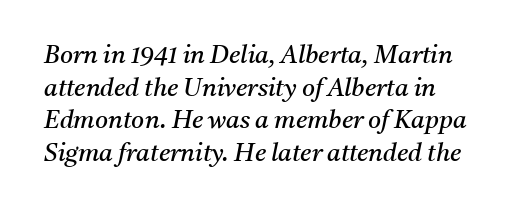
Q: Is the text bold? A: No.
Q: Is the text italic (slanted)? A: Yes, it leans right by about 11 degrees.
Q: Is the text underlined? A: No.
Q: How is the paragraph aligned? A: Left-aligned.
Q: Is the spacing between letters normal or unusually wide? A: Normal.
Q: Is the spacing between lines tight, normal or loose? A: Normal.
